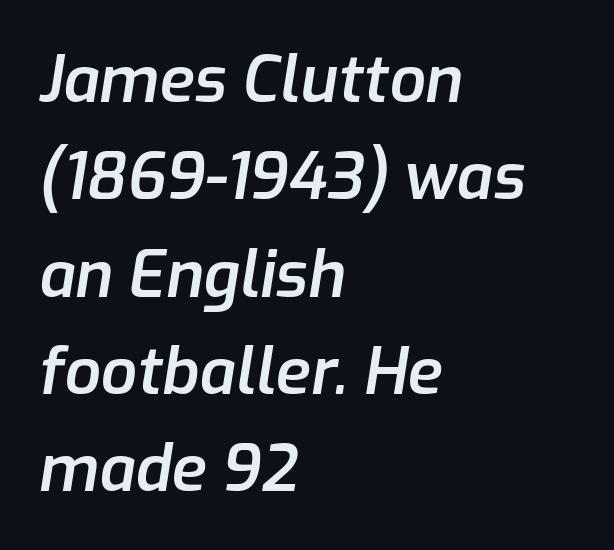
Q: Is the text bold? A: Semi-bold.
Q: Is the text italic (slanted)? A: Yes, it leans right by about 9 degrees.
Q: Is the text underlined? A: No.
Q: How is the paragraph aligned? A: Left-aligned.
Q: Is the spacing between letters normal or unusually wide? A: Normal.
Q: Is the spacing between lines tight, normal or loose? A: Normal.
Q: Width (condensed, normal, or wide)? A: Normal.
Q: Stroke contrast? A: Low.
Q: x-height? A: Medium.
Q: Monospaced? A: No.
